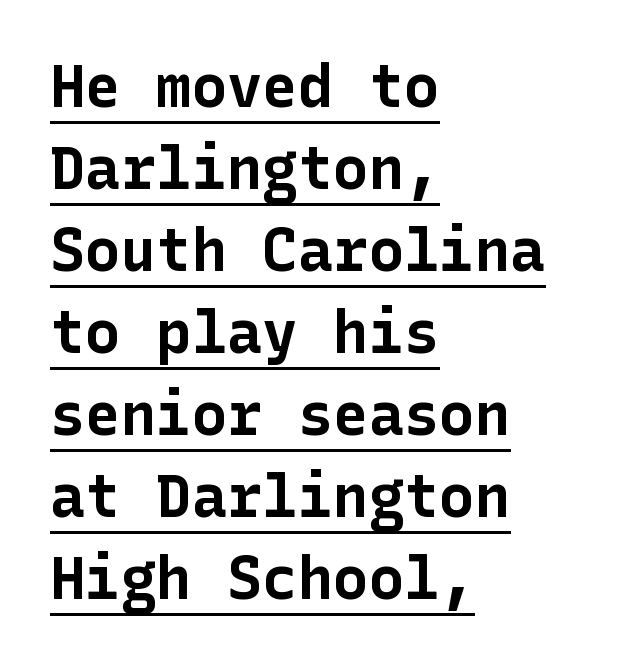
The image shows 59 px bold sans-serif type, upright; set left-aligned, normal line spacing (1.39x), normal letter spacing, underlined; low stroke contrast and a medium x-height.
